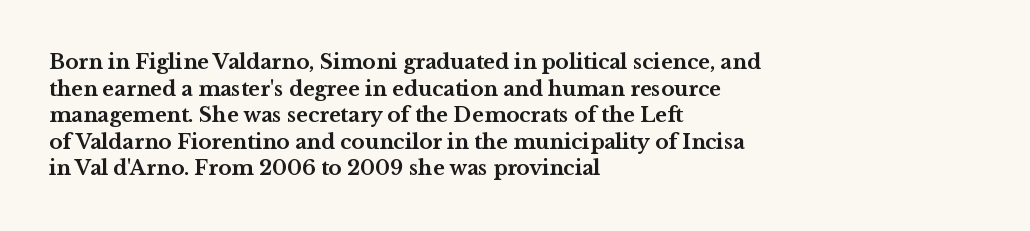
The typography opts for an upright posture over an oblique one. A classic flush-left, rag-right setting is used for this passage. Words appear dense and cohesive because spacing is normal. A full-strength bold gives these letters their thick strokes. Rule under the text: the space is simply empty.
